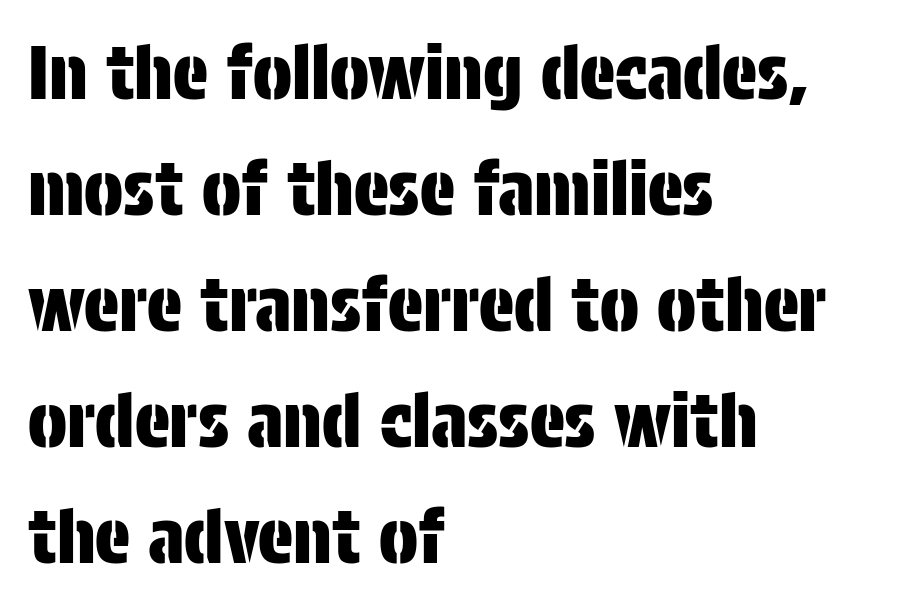
These lines were composed using upright roman letters. The rendering uses natural spacing where letterforms have individual widths. Honestly, the letter spacing is just normal — you wouldn't notice it. This rendering uses left alignment, leaving the right contour irregular. Unlike a traditional serif, this face leaves its strokes unadorned. The leading is moderate, giving the passage an even texture.
